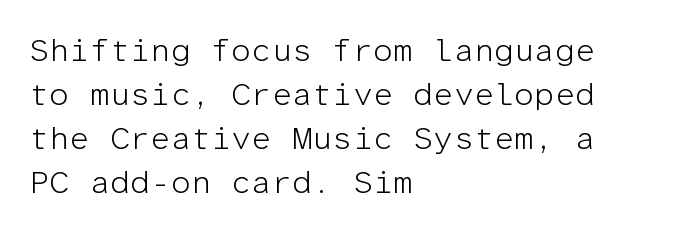
No extra ink here — the face is not bold. If you drew a ruler down the left edge, every line would touch it. This rendering employs a face without finishing strokes, i.e., a sans-serif. Whoever set this chose a conventional vertical rhythm. Each letter, wide or thin by design, is forced into the same width here. Look at the tracking — it's just the regular setting, nothing added.
